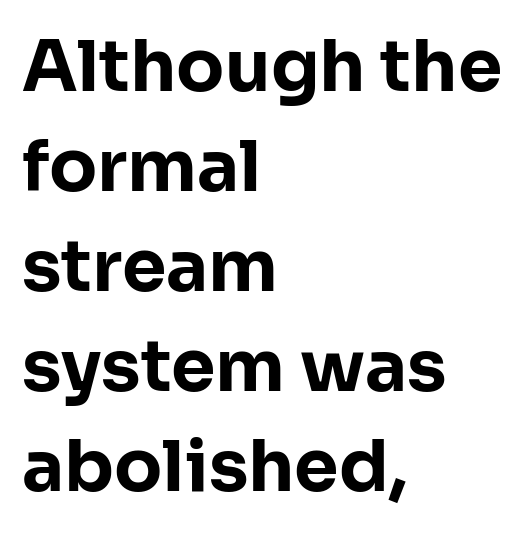
Q: Is the text bold? A: Yes.
Q: Is the text italic (slanted)? A: No, it is upright.
Q: Is the typeface a serif or a sans-serif typeface? A: Sans-serif.
Q: Is the text underlined? A: No.
Q: How is the paragraph aligned? A: Left-aligned.
Q: Is the spacing between letters normal or unusually wide? A: Normal.
Q: Is the spacing between lines tight, normal or loose? A: Normal.
Q: Width (condensed, normal, or wide)? A: Normal.
Q: Stroke contrast? A: Low.
Q: x-height? A: Medium.
Q: Monospaced? A: No.
